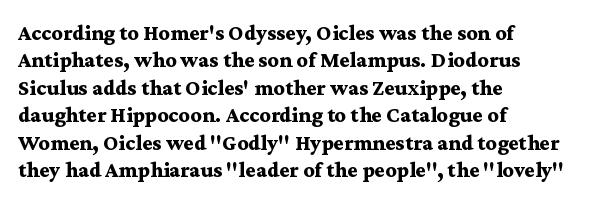
{"italic": "no", "bold": "yes", "underline": "no", "align": "left", "line_spacing": "normal", "line_spacing_ratio": 1.25, "letter_spacing": "normal", "letter_spacing_em": 0.0, "glyph_px": 22}
